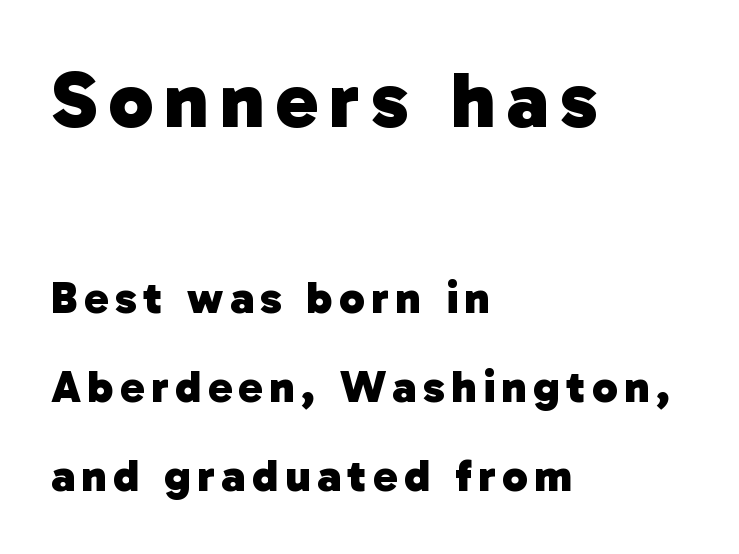
Q: Is the text bold? A: Yes.
Q: Is the typeface a serif or a sans-serif typeface? A: Sans-serif.
Q: Is the text underlined? A: No.
Q: How is the paragraph aligned? A: Left-aligned.
Q: Is the spacing between lines tight, normal or loose? A: Loose.
Q: Which block of text is set in a larger size, the first (top) or the second (bottom)? A: The first (top) one.
Q: Width (condensed, normal, or wide)? A: Normal.
Q: Stroke contrast? A: Low.
Q: x-height? A: Medium.
Q: Monospaced? A: No.
